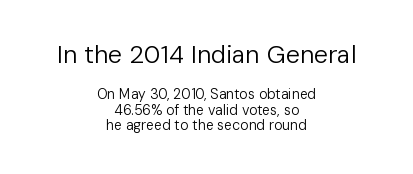
Caption: multi-line text, centered on the measure. Regarding leading, the lines here are crowded together. The face used here is rendered with its standard letterfit. Does the bottom block carry the larger type? No, the top block does. Stroke mass is kept to a normal reading level or below.
